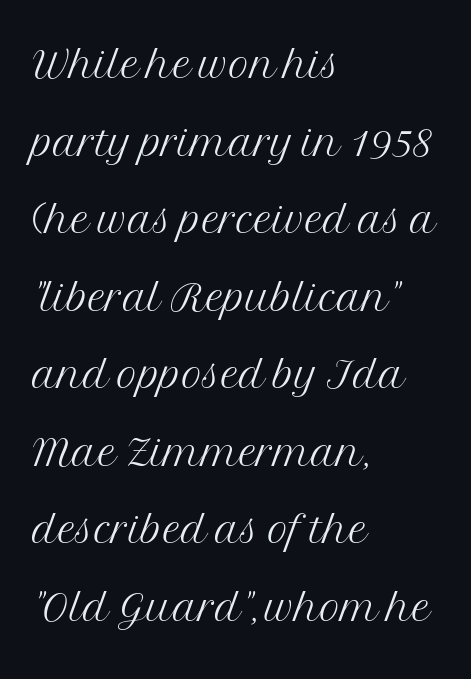
The image shows 57 px light serif type; set left-aligned, normal line spacing (1.36x), normal letter spacing, not underlined; medium stroke contrast and a medium x-height.
